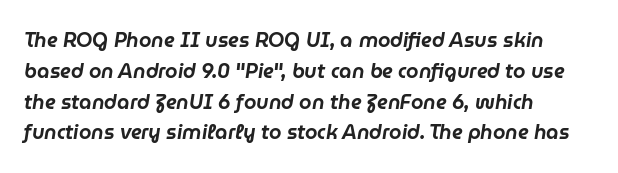
Q: Is the text italic (slanted)? A: Yes, it leans right by about 9 degrees.
Q: Is the text underlined? A: No.
Q: How is the paragraph aligned? A: Left-aligned.
Q: Is the spacing between letters normal or unusually wide? A: Normal.
Q: Is the spacing between lines tight, normal or loose? A: Normal.
